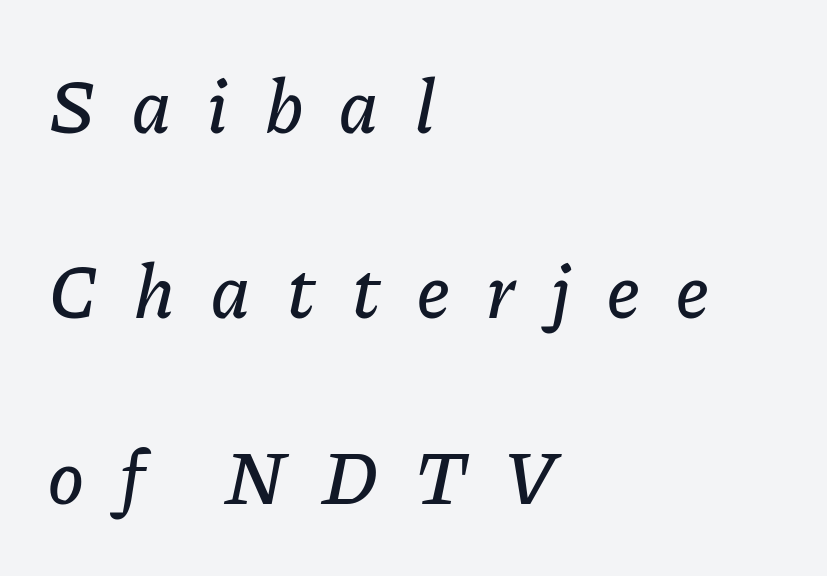
Layout note: lines flush left. Each new line begins a long way beneath the previous one. These lines were composed using italics. No word sits above an underline. These lines have a slow, spaced-out rhythm from letter to letter. Varying glyph widths throughout — classic text-font behaviour.
